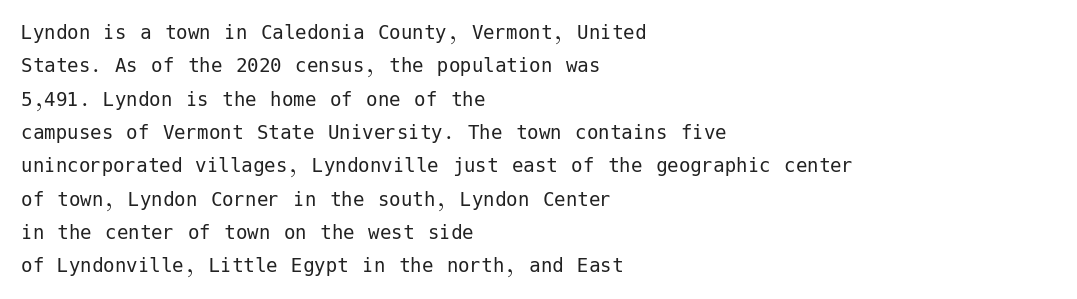
How would I describe the line gaps? Plain and ordinary. Just letters on the line, the space beneath them empty. Alignment: flush left. In terms of posture, this sample is upright.
